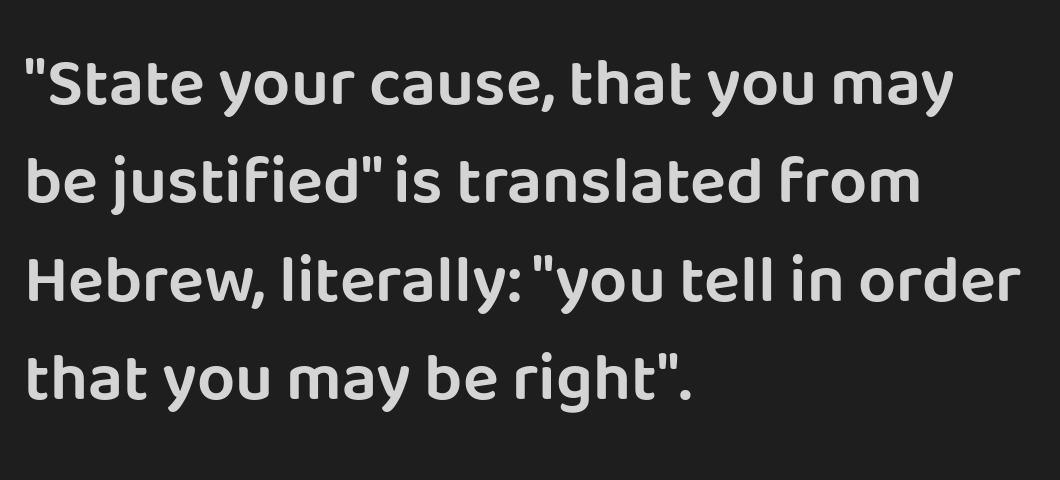
This is roman type, the default non-slanted kind. The baseline area is clear. The paragraph shown leans on its left margin. Each letter keeps its own natural width here, so spacing adapts to shape. Inter-character spacing is left at the font's built-in metrics. Line spacing here is normal.
